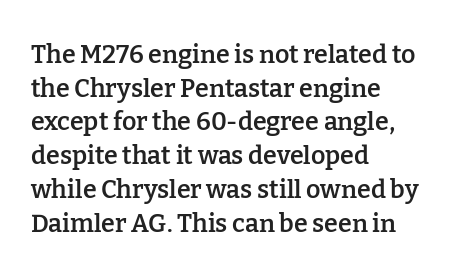
Is there any slant? The stems are plumb. Only glyphs here, with clear space below each row. A fair bit of extra ink — the face is semibold, not bold. Honestly, the row spacing looks completely unremarkable. These lines stack with their left ends in a neat column.
